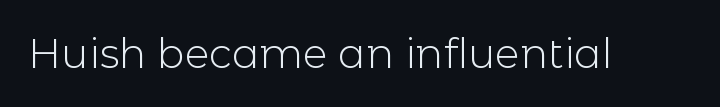
Q: Is the text bold? A: No.
Q: Is the text italic (slanted)? A: No, it is upright.
Q: Is the typeface a serif or a sans-serif typeface? A: Sans-serif.
Q: Is the text underlined? A: No.
Q: Is the spacing between letters normal or unusually wide? A: Normal.
Q: Width (condensed, normal, or wide)? A: Normal.
Q: x-height? A: Medium.
Q: Monospaced? A: No.
